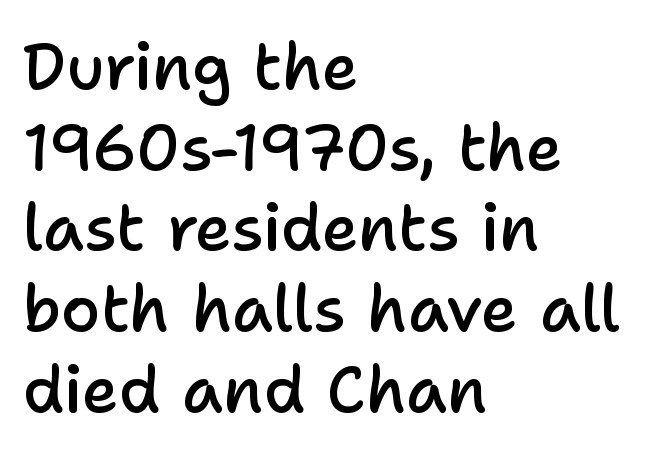
Type style note: lacks serifs. This is the in-between weight designers call semibold or demi. The ragged edge is on the right, which tells us the setting is flush left. Proportional: the letters do not fall into vertical columns. This is the regular roman posture of the typeface. The line texture is even and compact thanks to regular tracking.
